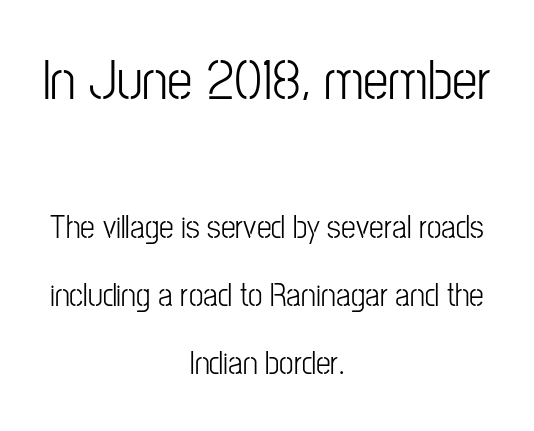
The image shows 57 px condensed sans-serif type, upright; set centered, loose line spacing (2.07x), normal letter spacing, not underlined; the first (top) block is 1.73x larger; low stroke contrast and a medium x-height.
